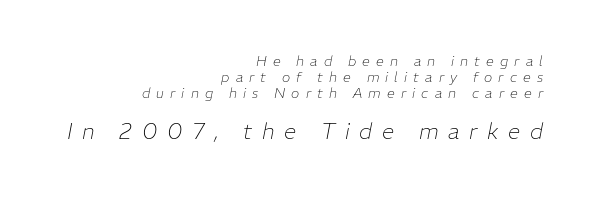
Q: Is the text bold? A: No.
Q: Is the text italic (slanted)? A: Yes, it leans right by about 11 degrees.
Q: Is the text underlined? A: No.
Q: How is the paragraph aligned? A: Right-aligned.
Q: Is the spacing between letters normal or unusually wide? A: Unusually wide.
Q: Is the spacing between lines tight, normal or loose? A: Tight.
Q: Which block of text is set in a larger size, the first (top) or the second (bottom)? A: The second (bottom) one.
